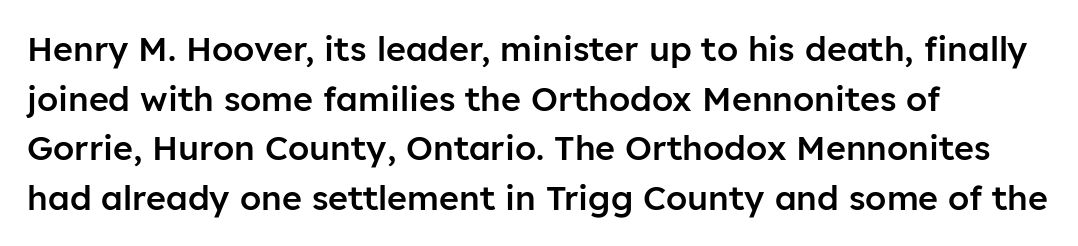
{"serif": "no", "italic": "no", "bold": "semi", "weight": "semibold", "width": "normal", "stroke_contrast": "low", "x_height": "medium", "monospaced": "no", "underline": "no", "align": "left", "line_spacing": "normal", "line_spacing_ratio": 1.46, "letter_spacing": "normal", "letter_spacing_em": 0.0, "glyph_px": 34}
